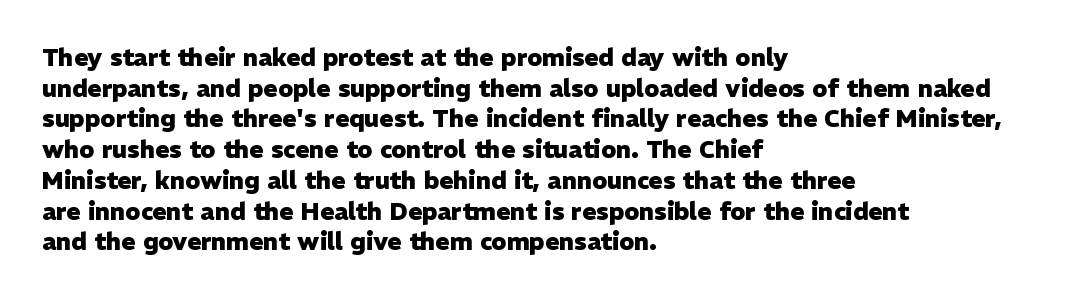
{"italic": "no", "bold": "yes", "underline": "no", "align": "left", "line_spacing": "normal", "line_spacing_ratio": 1.28, "letter_spacing": "normal", "letter_spacing_em": 0.0, "glyph_px": 24}
